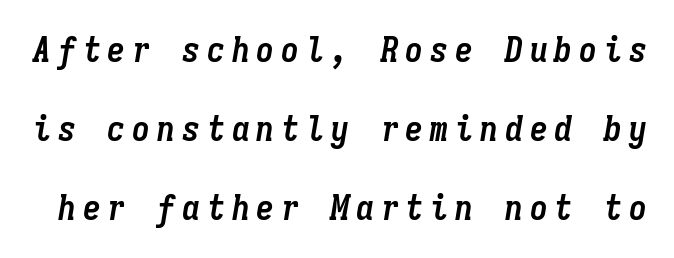
{"italic": "yes", "lean": "right", "slant_degrees": 9, "bold": "yes", "weight": "semibold", "width": "condensed", "stroke_contrast": "low", "x_height": "medium", "monospaced": "yes", "underline": "no", "line_spacing": "loose", "line_spacing_ratio": 2.19, "glyph_px": 36}
